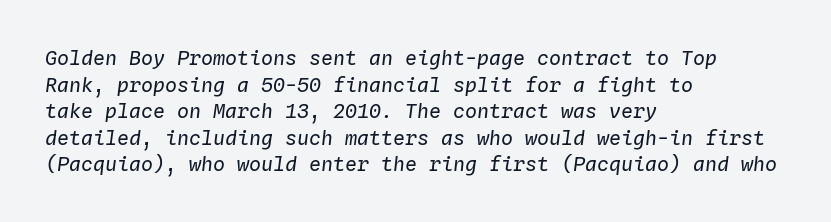
The gap between lines stays unmarked. A normal amount of white space separates one row of letters from the next. Rendered with sloped, italic letterforms. Words appear dense and cohesive because spacing is normal.
